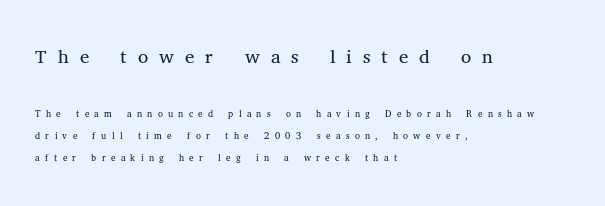
Q: Is the text bold? A: No.
Q: Is the text italic (slanted)? A: No, it is upright.
Q: Is the typeface a serif or a sans-serif typeface? A: Serif.
Q: Is the text underlined? A: No.
Q: How is the paragraph aligned? A: Left-aligned.
Q: Is the spacing between letters normal or unusually wide? A: Unusually wide.
Q: Is the spacing between lines tight, normal or loose? A: Normal.
Q: Which block of text is set in a larger size, the first (top) or the second (bottom)? A: The first (top) one.
Q: Width (condensed, normal, or wide)? A: Normal.
Q: Stroke contrast? A: Medium.
Q: x-height? A: Medium.
Q: Monospaced? A: No.
